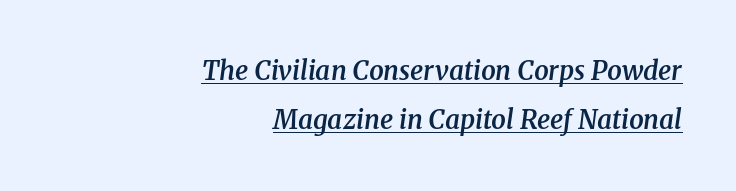
Layout note: lines flush right. If you drew a line through each stem, it would be angled. Typesetter's note: demi weight, one step under bold. A typographer would call this underscored text.
